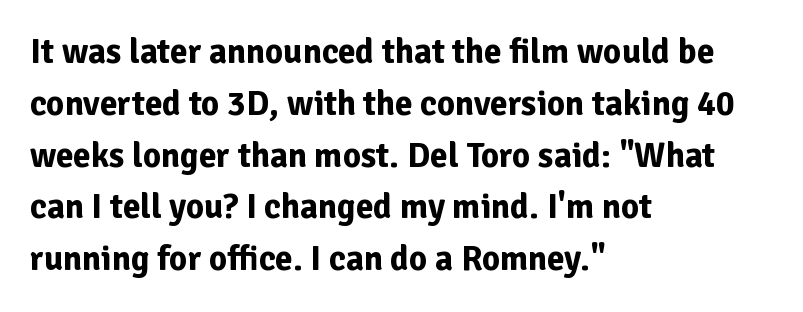
{"serif": "no", "italic": "no", "bold": "yes", "weight": "bold", "width": "normal", "stroke_contrast": "low", "x_height": "medium", "monospaced": "no", "underline": "no", "align": "left", "line_spacing": "normal", "line_spacing_ratio": 1.48, "letter_spacing": "normal", "letter_spacing_em": 0.0, "glyph_px": 35}
